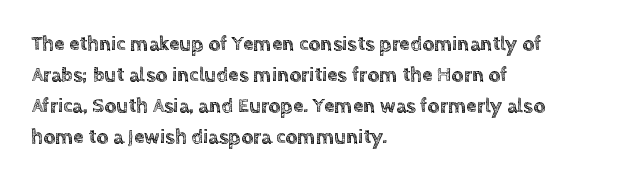
The image shows 21 px text type, upright; set left-aligned, normal line spacing (1.48x), normal letter spacing, not underlined.
